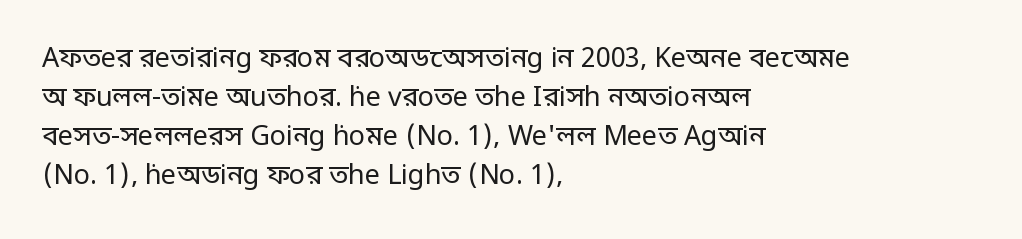
The image shows 27 px text type, upright; set left-aligned, normal line spacing (1.45x), normal letter spacing, not underlined.
